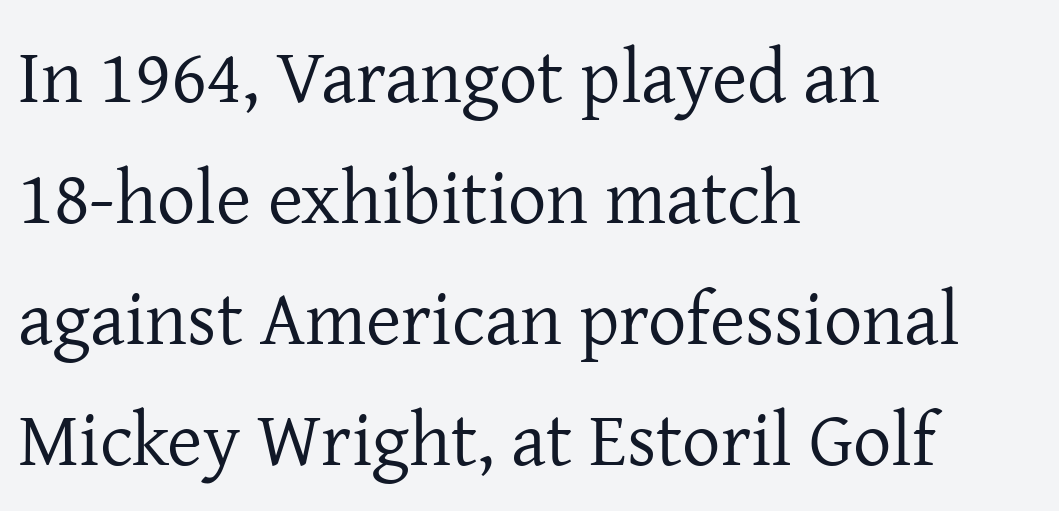
The rendering anchors every line to the left-hand side. Stroke terminals: seriffed. The words here are not underlined. Proportional: the letters do not fall into vertical columns. This rendering leaves character spacing at its baseline value. Unbolded letterforms with no extra heft.
